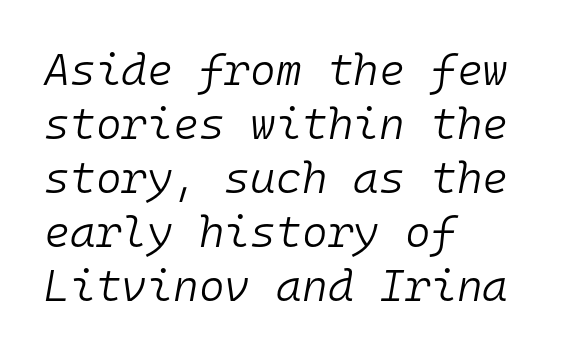
{"italic": "yes", "lean": "right", "slant_degrees": 10, "bold": "no", "weight": "light", "width": "normal", "stroke_contrast": "low", "x_height": "medium", "monospaced": "yes", "underline": "no", "align": "left", "line_spacing_ratio": 1.23, "letter_spacing": "normal", "letter_spacing_em": 0.0, "glyph_px": 44}
